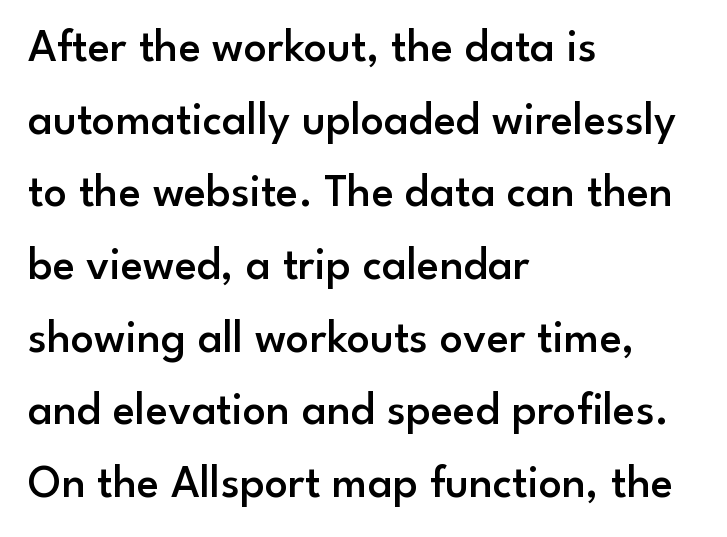
The image shows 46 px semibold sans-serif type, upright; set left-aligned, normal line spacing (1.58x), normal letter spacing, not underlined; low stroke contrast and a small x-height.
